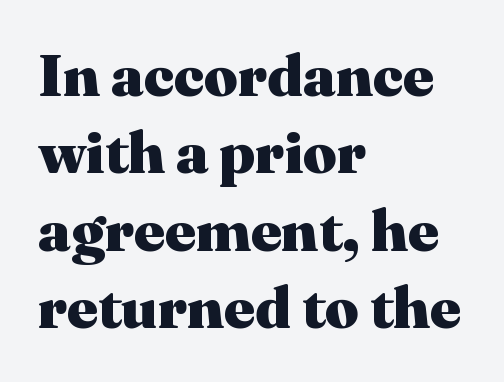
The image shows 59 px heavy serif type, upright; set left-aligned, normal line spacing (1.31x), normal letter spacing, not underlined; medium stroke contrast and a medium x-height.
